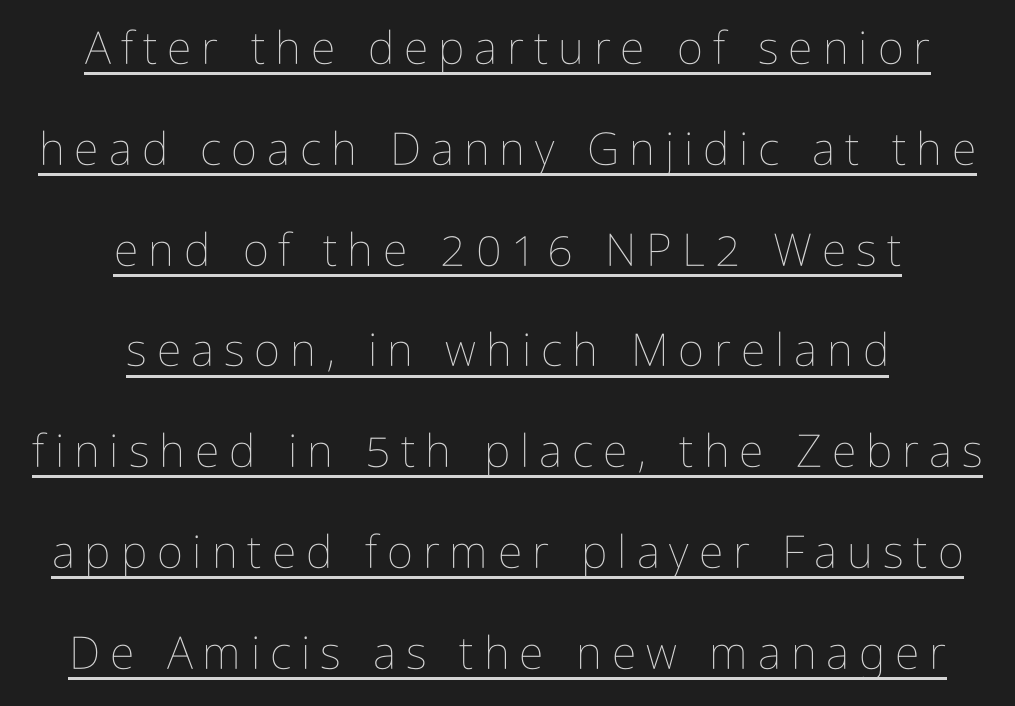
{"italic": "no", "bold": "no", "weight": "thin", "width": "condensed", "stroke_contrast": "low", "x_height": "medium", "monospaced": "no", "underline": "yes", "align": "center", "line_spacing": "loose", "line_spacing_ratio": 2.24, "letter_spacing": "wide", "letter_spacing_em": 0.22, "glyph_px": 45}
